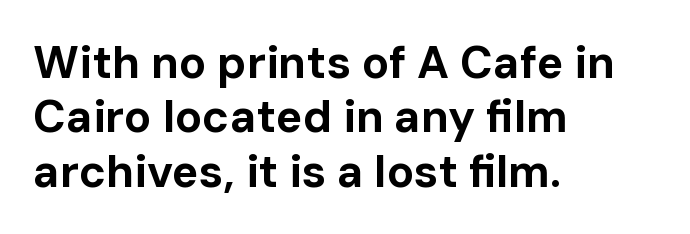
The passage is arranged the way most books set body copy — flush left. The passage shown is typed in a proportional face where columns would drift. I'd call this a sans setting — the letters go barefoot. The lettering stays uniformly vertical, giving the passage a roman look.
